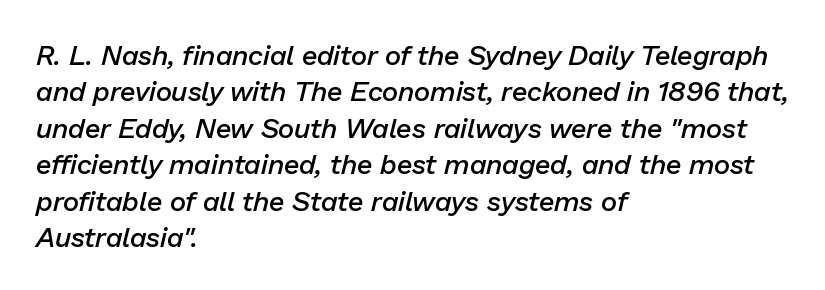
The glyphs have the mass of a demibold cut, below bold. Short note: letters normally spaced. Descenders hang freely into open space. Is there much room between lines? A standard amount, neither cramped nor airy. The face used here is proportionally spaced, like ordinary book or web type.
